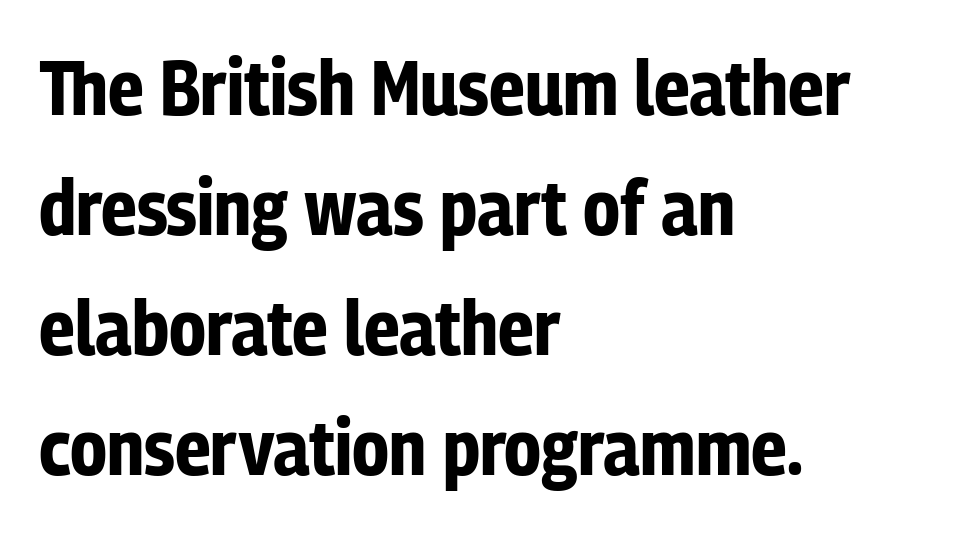
Q: Is the text bold? A: Yes.
Q: Is the text italic (slanted)? A: No, it is upright.
Q: Is the typeface a serif or a sans-serif typeface? A: Sans-serif.
Q: Is the text underlined? A: No.
Q: How is the paragraph aligned? A: Left-aligned.
Q: Is the spacing between letters normal or unusually wide? A: Normal.
Q: Is the spacing between lines tight, normal or loose? A: Normal.
Q: Width (condensed, normal, or wide)? A: Condensed.
Q: Stroke contrast? A: Low.
Q: x-height? A: Medium.
Q: Monospaced? A: No.
